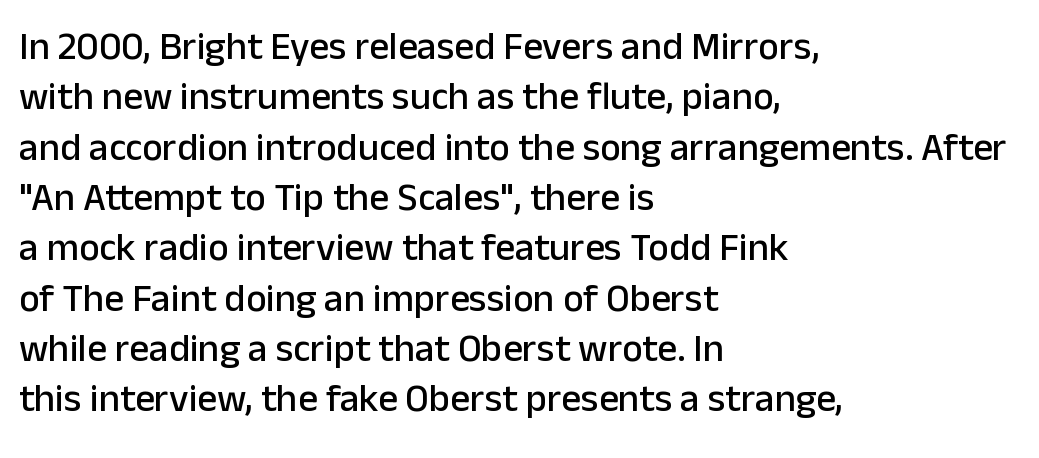
The image shows 39 px sans-serif type, upright; set left-aligned, normal line spacing (1.29x), normal letter spacing, not underlined; low stroke contrast and a medium x-height.
